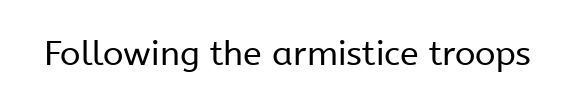
The image shows 34 px regular-weight sans-serif type, upright; set normal letter spacing, not underlined; low stroke contrast and a medium x-height.
